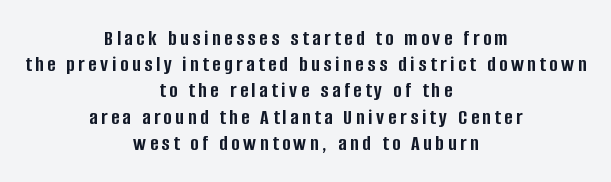
Q: Is the text bold? A: Yes.
Q: Is the text italic (slanted)? A: No, it is upright.
Q: Is the text underlined? A: No.
Q: How is the paragraph aligned? A: Centered.
